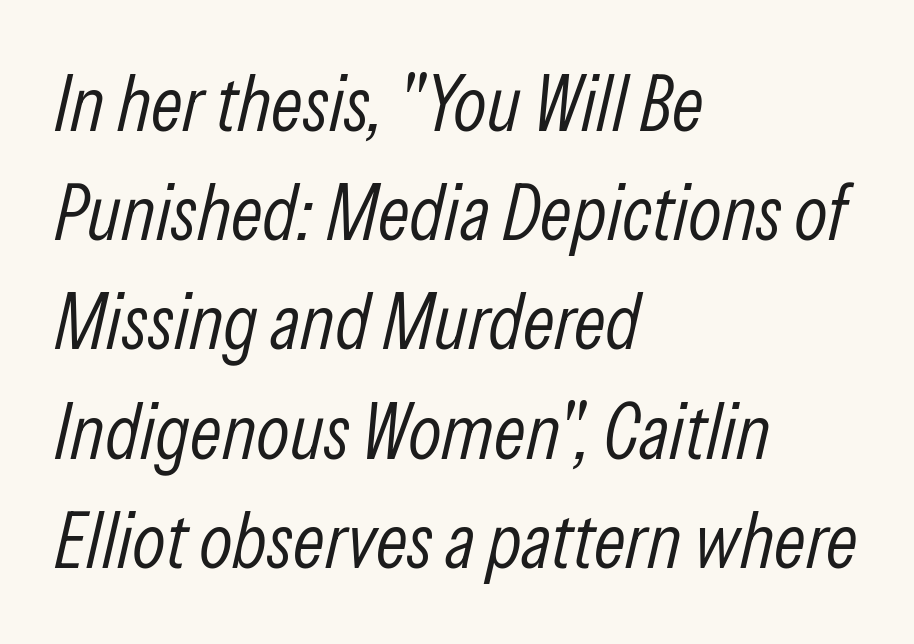
{"italic": "yes", "lean": "right", "slant_degrees": 13, "bold": "no", "weight": "light", "width": "condensed", "stroke_contrast": "low", "x_height": "medium", "monospaced": "no", "underline": "no", "align": "left", "line_spacing": "normal", "line_spacing_ratio": 1.4, "letter_spacing": "normal", "letter_spacing_em": 0.0, "glyph_px": 78}
